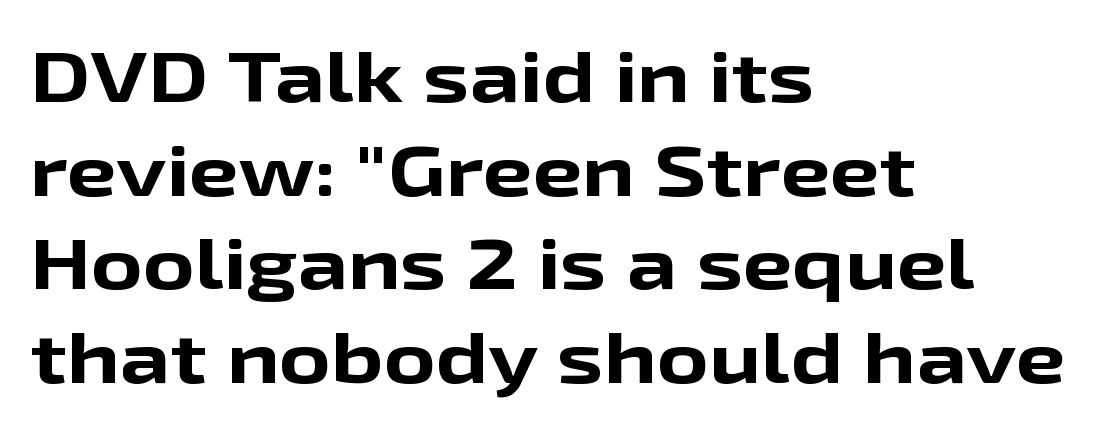
The image shows 71 px bold, wide sans-serif type, upright; set left-aligned, normal line spacing (1.32x), normal letter spacing, not underlined; low stroke contrast and a medium x-height.
